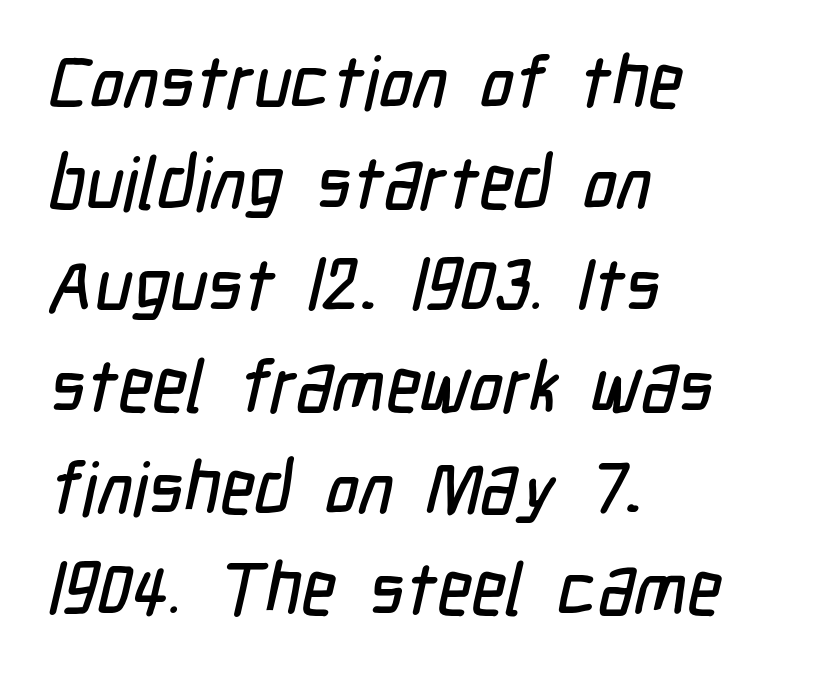
Q: Is the typeface a serif or a sans-serif typeface? A: Sans-serif.
Q: Is the text underlined? A: No.
Q: How is the paragraph aligned? A: Left-aligned.
Q: Is the spacing between letters normal or unusually wide? A: Normal.
Q: Is the spacing between lines tight, normal or loose? A: Normal.
Q: Width (condensed, normal, or wide)? A: Condensed.
Q: Stroke contrast? A: Low.
Q: x-height? A: Medium.
Q: Monospaced? A: No.
